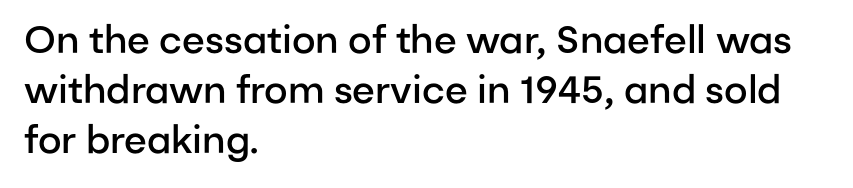
Compared with typical paragraphs, the rows here are spaced about the same. The string is rendered with underlining switched off. Between one letter and the next there's only the usual sliver of space. It's the straight-up-and-down kind of type. Heft: intermediate — a semibold.
